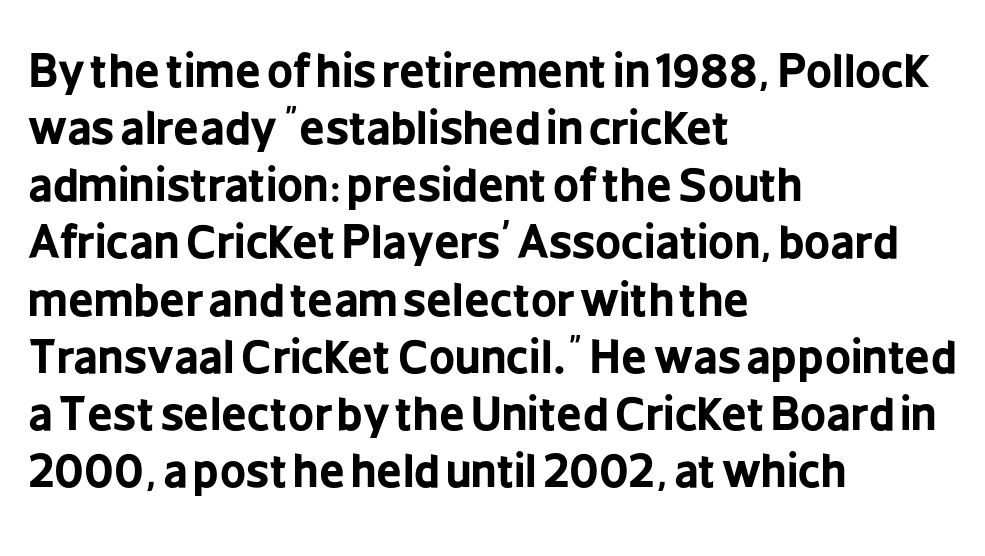
The image shows 45 px bold, condensed sans-serif type, upright; set left-aligned, normal line spacing (1.27x), normal letter spacing, not underlined; low stroke contrast and a medium x-height.
